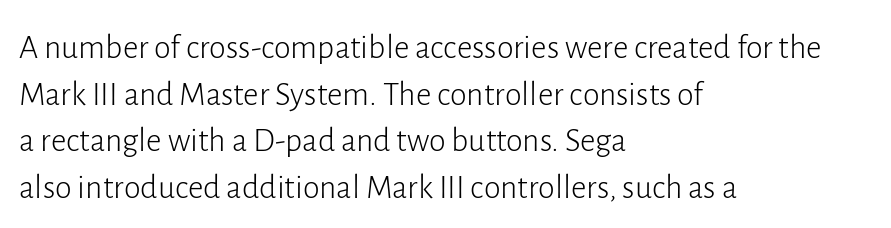
{"serif": "no", "italic": "no", "bold": "no", "weight": "light", "width": "normal", "stroke_contrast": "low", "x_height": "medium", "monospaced": "no", "underline": "no", "align": "left", "line_spacing": "normal", "line_spacing_ratio": 1.37, "letter_spacing": "normal", "letter_spacing_em": 0.0, "glyph_px": 34}
